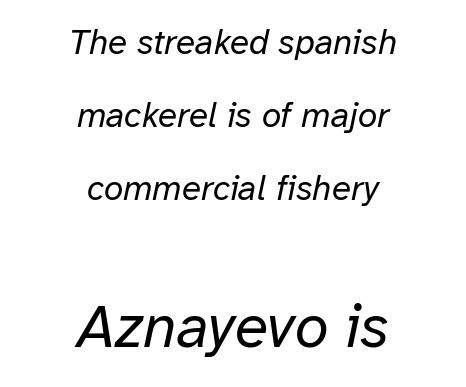
{"italic": "yes", "lean": "right", "slant_degrees": 12, "bold": "no", "weight": "regular", "width": "normal", "stroke_contrast": "low", "x_height": "medium", "monospaced": "no", "underline": "no", "align": "center", "line_spacing": "loose", "line_spacing_ratio": 2.08, "letter_spacing": "normal", "letter_spacing_em": 0.0, "larger_block": "second", "size_ratio": 1.74, "glyph_px": 61}
